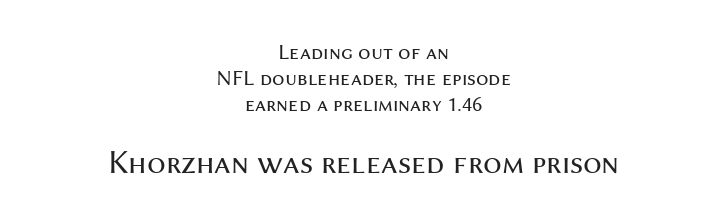
The image shows 33 px regular-weight sans-serif type, upright; set centered, line spacing 1.18x, normal letter spacing, not underlined; the second (bottom) block is 1.5x larger; medium stroke contrast and a medium x-height.
